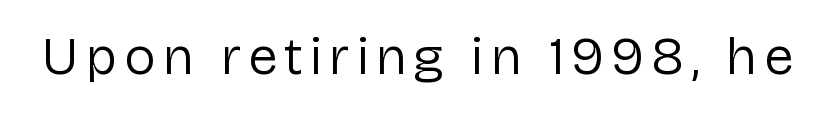
Q: Is the text bold? A: No.
Q: Is the text italic (slanted)? A: No, it is upright.
Q: Is the typeface a serif or a sans-serif typeface? A: Sans-serif.
Q: Is the text underlined? A: No.
Q: Width (condensed, normal, or wide)? A: Normal.
Q: Stroke contrast? A: Low.
Q: x-height? A: Medium.
Q: Monospaced? A: No.
